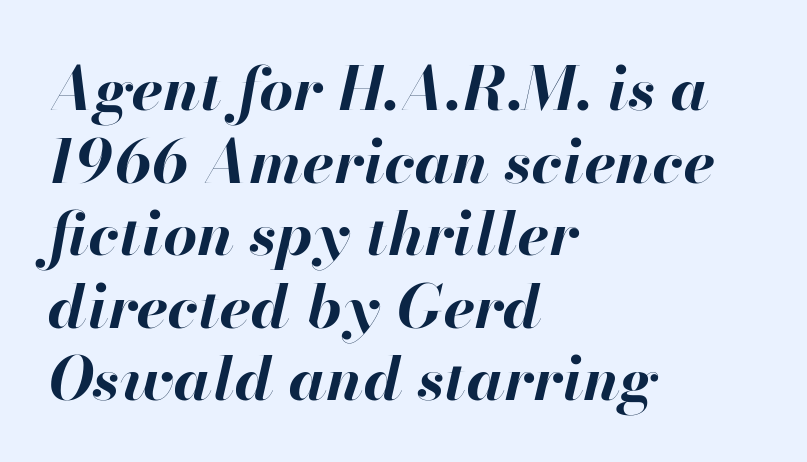
Q: Is the text bold? A: Yes.
Q: Is the text italic (slanted)? A: Yes, it leans right by about 13 degrees.
Q: Is the text underlined? A: No.
Q: How is the paragraph aligned? A: Left-aligned.
Q: Is the spacing between letters normal or unusually wide? A: Normal.
Q: Width (condensed, normal, or wide)? A: Normal.
Q: Stroke contrast? A: High.
Q: x-height? A: Small.
Q: Monospaced? A: No.
